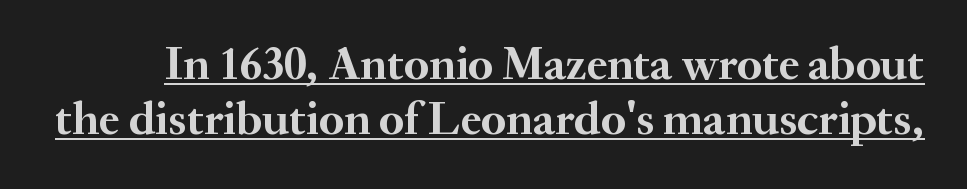
Q: Is the text bold? A: Yes.
Q: Is the text italic (slanted)? A: No, it is upright.
Q: Is the typeface a serif or a sans-serif typeface? A: Serif.
Q: Is the text underlined? A: Yes.
Q: Is the spacing between letters normal or unusually wide? A: Normal.
Q: Width (condensed, normal, or wide)? A: Normal.
Q: Stroke contrast? A: Medium.
Q: x-height? A: Small.
Q: Monospaced? A: No.
